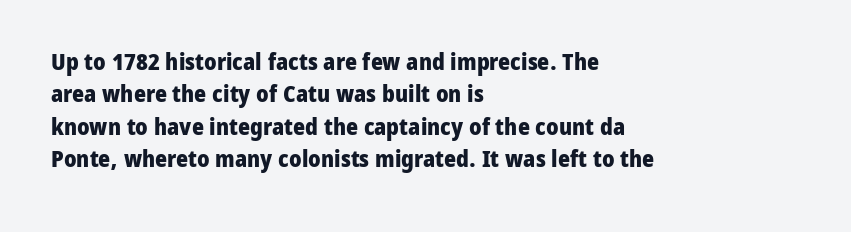
The image shows 23 px bold type, upright; set left-aligned, normal line spacing (1.41x), normal letter spacing, not underlined.
